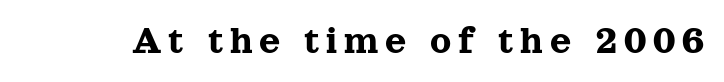
{"serif": "yes", "italic": "no", "width": "normal", "x_height": "medium", "monospaced": "no", "underline": "no", "glyph_px": 41}
